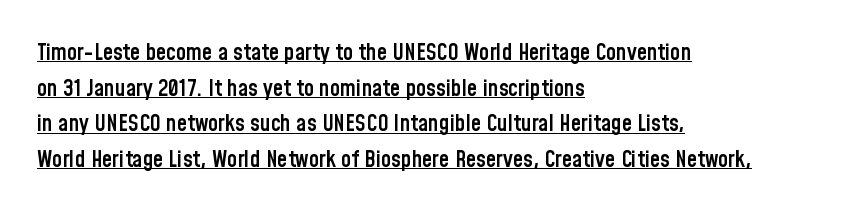
The image shows 23 px text type, upright; set left-aligned, normal line spacing (1.55x), normal letter spacing, underlined.
